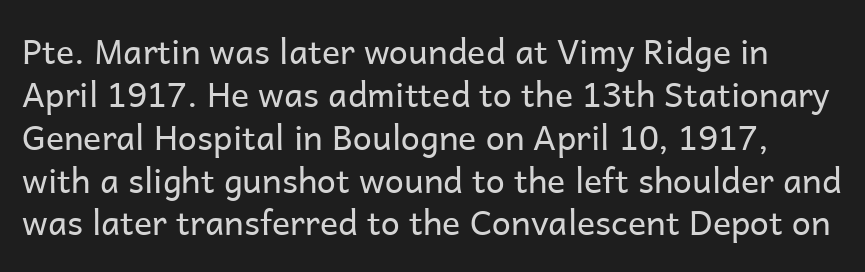
Q: Is the text bold? A: No.
Q: Is the text italic (slanted)? A: No, it is upright.
Q: Is the typeface a serif or a sans-serif typeface? A: Sans-serif.
Q: Is the text underlined? A: No.
Q: Is the spacing between letters normal or unusually wide? A: Normal.
Q: Is the spacing between lines tight, normal or loose? A: Normal.
Q: Width (condensed, normal, or wide)? A: Normal.
Q: Stroke contrast? A: Low.
Q: x-height? A: Medium.
Q: Monospaced? A: No.
